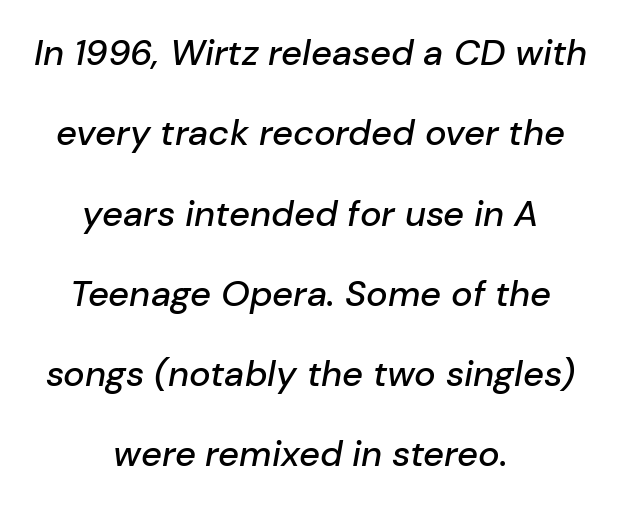
Q: Is the text italic (slanted)? A: Yes, it leans right by about 10 degrees.
Q: Is the text underlined? A: No.
Q: How is the paragraph aligned? A: Centered.
Q: Is the spacing between letters normal or unusually wide? A: Normal.
Q: Is the spacing between lines tight, normal or loose? A: Loose.
Q: Width (condensed, normal, or wide)? A: Normal.
Q: Stroke contrast? A: Low.
Q: x-height? A: Medium.
Q: Monospaced? A: No.
